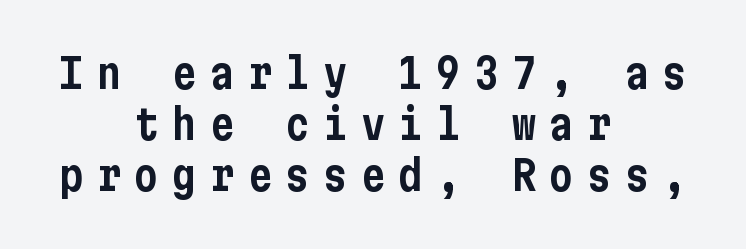
Is there much room between lines? A standard amount, neither cramped nor airy. These lines were composed using upright roman letters. The gaps between neighbouring characters are conspicuously large. Horizontal alignment here is central, giving a formal, balanced look. Unmarked baselines from the first word to the last. Nothing sits at the stroke ends, so this counts as sans-serif.
